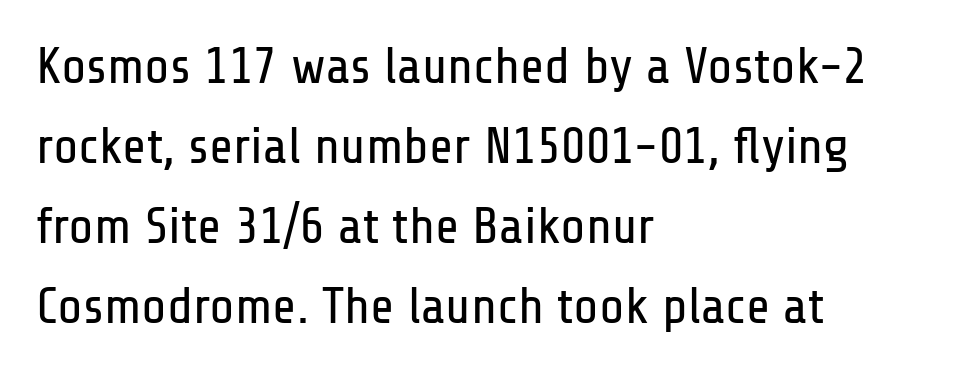
The vertical gap from one line to the next is medium. Looks like regular typesetting: each glyph gets only the width it needs. The ragged edge is on the right, which tells us the setting is flush left. A roman cut, with each character standing at attention.
